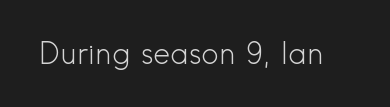
The image shows 29 px light sans-serif type, upright; set normal letter spacing, not underlined; a small x-height.
